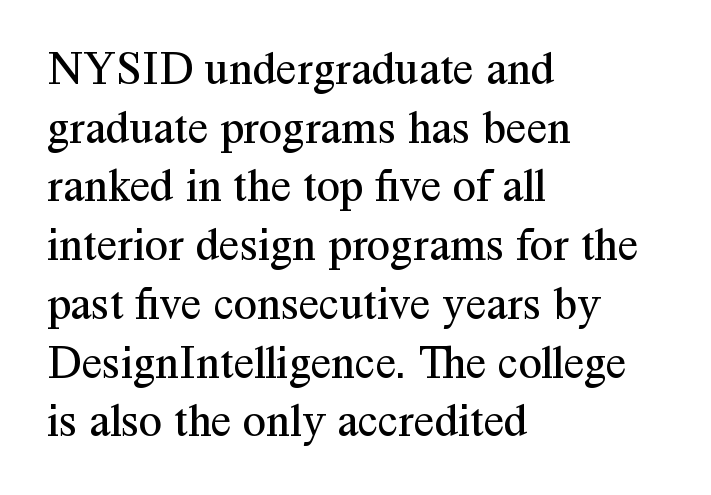
Spacing verdict: proportional, widths tailored to each character. A classic flush-left, rag-right setting is used for this passage. If you measured baseline to baseline, you'd find a middling distance. The string is rendered with underlining switched off. The passage shown is typeset with a serif family. Inter-character spacing is left at the font's built-in metrics.
